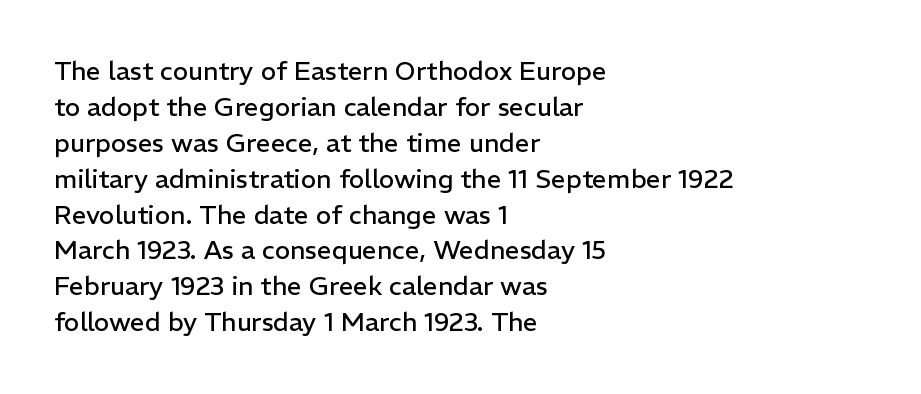
The characters are drawn with everyday or finer stroke widths. Line beginnings align vertically; line endings do not. Rule under the text: the space is simply empty. Words appear dense and cohesive because spacing is normal. Whoever set this chose a conventional vertical rhythm. Rendered with straight, roman letterforms.
